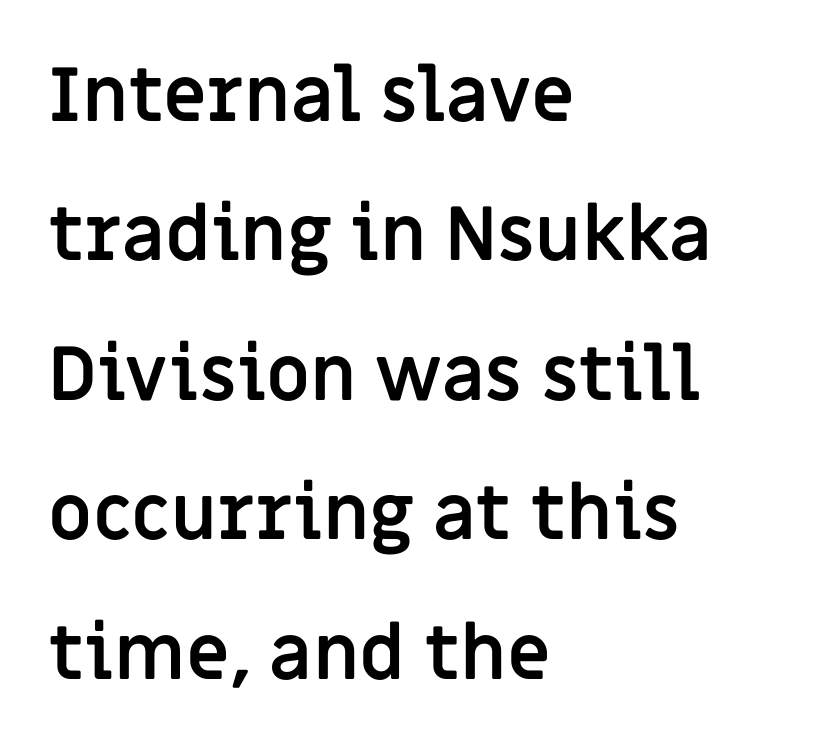
A full-strength bold gives these letters their thick strokes. Varying glyph widths throughout — classic text-font behaviour. Left-aligned paragraph, ragged on the right. This rendering features lettering with no underline. Glyph-to-glyph distance matches everyday printed text. You can tell it's not italic because the verticals are truly vertical.
